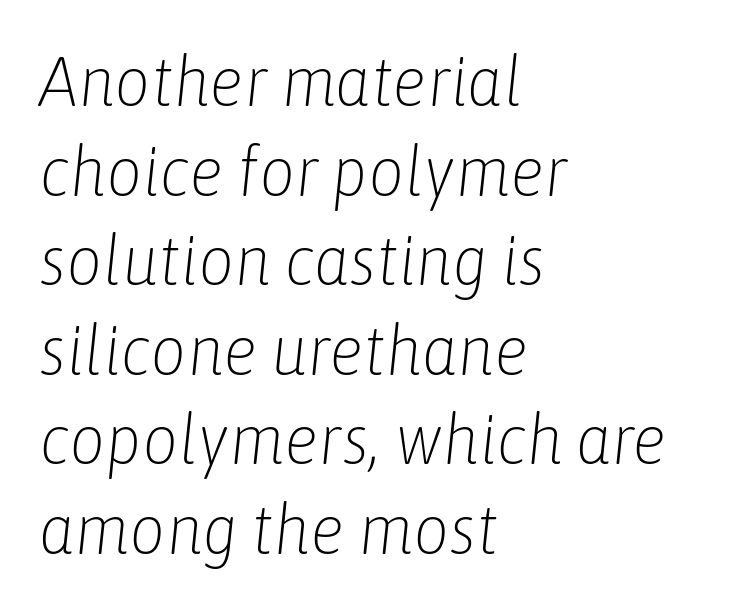
The image shows 70 px light, condensed type, italic (leaning right); set left-aligned, normal line spacing (1.28x), normal letter spacing, not underlined; low stroke contrast and a medium x-height.
